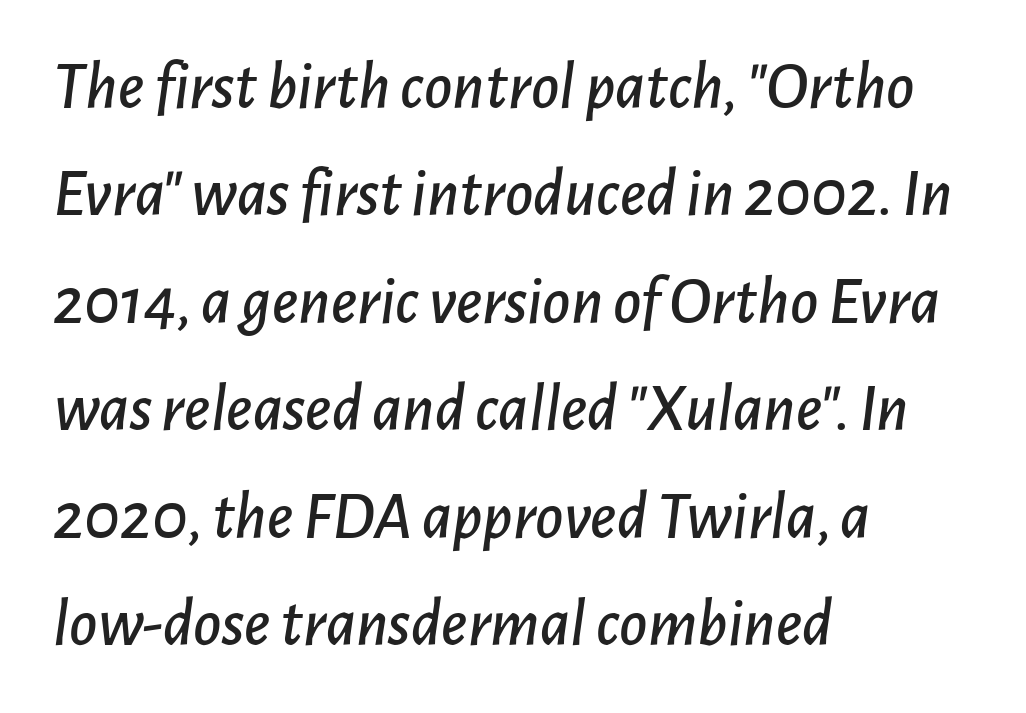
When letters slant like this, we call the style italic. Casual observation: everything's shoved over to the left. Between one letter and the next there's only the usual sliver of space. Proportional: the letters do not fall into vertical columns. Glance below the letters and you will spot only blank space.
